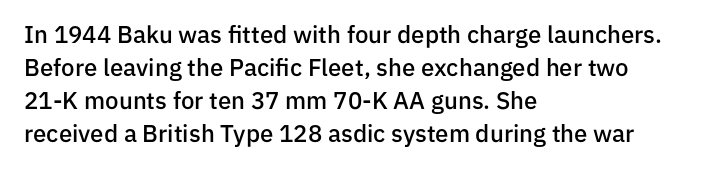
Leading: standard. The passage shown is semibold, sitting just below true bold. Descenders are the only things crossing below the line. Inter-character spacing is left at the font's built-in metrics. Notice how the stems are strictly vertical — no italics here.
